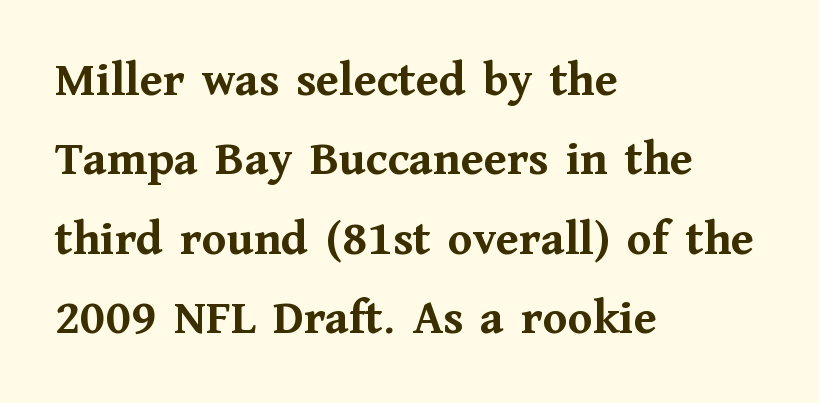
This sample has the flowing, uneven cadence of proportional lettering. The rendering shows small feet on the letterforms — a serif design. This sample uses plain, unmodified letter spacing. The typesetting leans heavy: a genuine bold. The specimen reads as upright at a glance.
